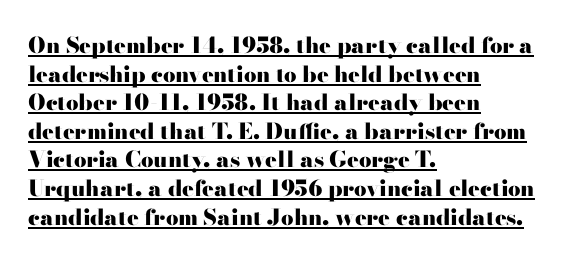
Q: Is the text bold? A: Yes.
Q: Is the text italic (slanted)? A: No, it is upright.
Q: Is the text underlined? A: Yes.
Q: How is the paragraph aligned? A: Left-aligned.
Q: Is the spacing between letters normal or unusually wide? A: Normal.
Q: Is the spacing between lines tight, normal or loose? A: Normal.
